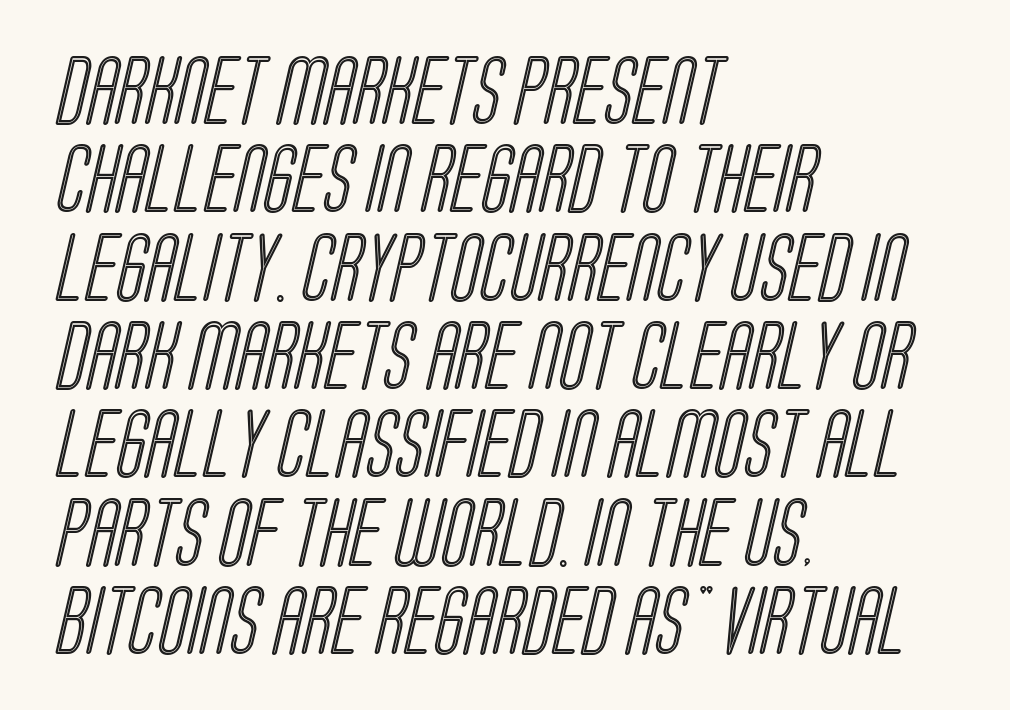
Horizontal alignment here is leftward, the default for most running prose. This sample has the flowing, uneven cadence of proportional lettering. Compared with typical paragraphs, the rows here are spaced about the same. Is the letter spacing exaggerated? No — it looks like the ordinary default. A bare baseline throughout the passage.
